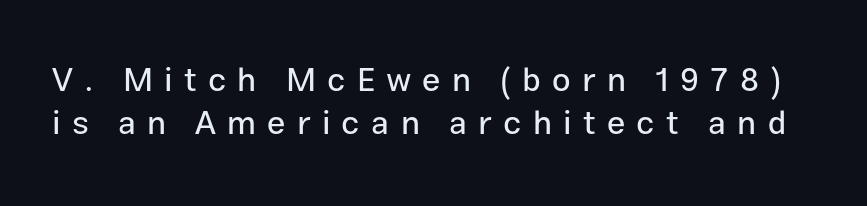
{"serif": "no", "italic": "no", "width": "normal", "stroke_contrast": "low", "x_height": "medium", "monospaced": "no", "underline": "no", "line_spacing": "normal", "line_spacing_ratio": 1.3, "letter_spacing": "wide", "letter_spacing_em": 0.34, "glyph_px": 33}
